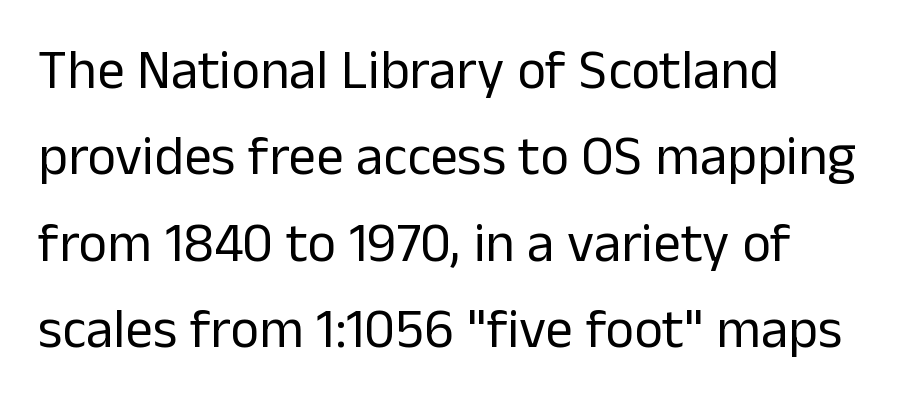
{"serif": "no", "italic": "no", "bold": "no", "weight": "regular", "width": "normal", "stroke_contrast": "low", "x_height": "medium", "monospaced": "no", "underline": "no", "align": "left", "line_spacing": "normal", "line_spacing_ratio": 1.57, "letter_spacing": "normal", "letter_spacing_em": 0.0, "glyph_px": 55}
